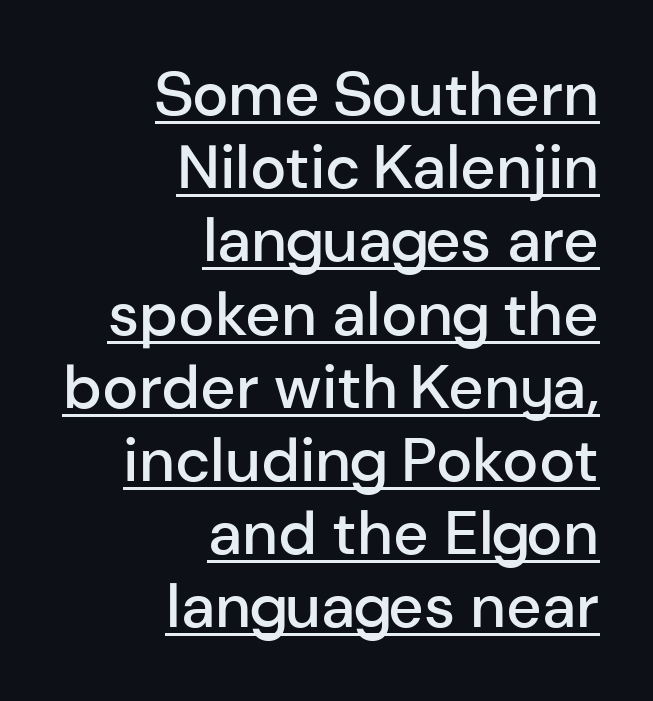
Q: Is the text bold? A: Semi-bold.
Q: Is the text italic (slanted)? A: No, it is upright.
Q: Is the typeface a serif or a sans-serif typeface? A: Sans-serif.
Q: Is the text underlined? A: Yes.
Q: How is the paragraph aligned? A: Right-aligned.
Q: Is the spacing between letters normal or unusually wide? A: Normal.
Q: Width (condensed, normal, or wide)? A: Normal.
Q: Stroke contrast? A: Low.
Q: x-height? A: Medium.
Q: Monospaced? A: No.
